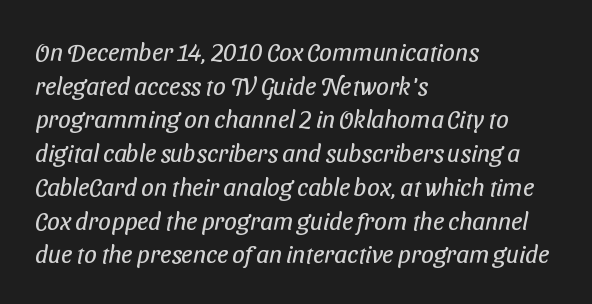
Q: Is the text bold? A: No.
Q: Is the text underlined? A: No.
Q: How is the paragraph aligned? A: Left-aligned.
Q: Is the spacing between letters normal or unusually wide? A: Normal.
Q: Is the spacing between lines tight, normal or loose? A: Normal.
